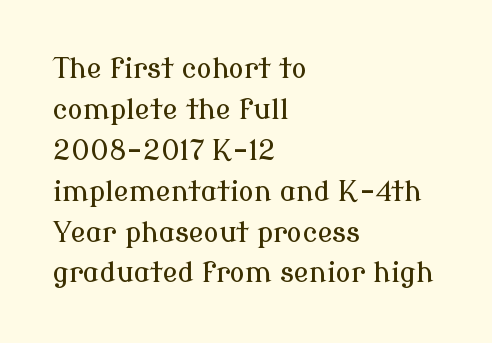
Q: Is the text italic (slanted)? A: No, it is upright.
Q: Is the typeface a serif or a sans-serif typeface? A: Serif.
Q: Is the text underlined? A: No.
Q: How is the paragraph aligned? A: Left-aligned.
Q: Is the spacing between letters normal or unusually wide? A: Normal.
Q: Is the spacing between lines tight, normal or loose? A: Normal.
Q: Width (condensed, normal, or wide)? A: Normal.
Q: Stroke contrast? A: Low.
Q: x-height? A: Medium.
Q: Monospaced? A: No.
